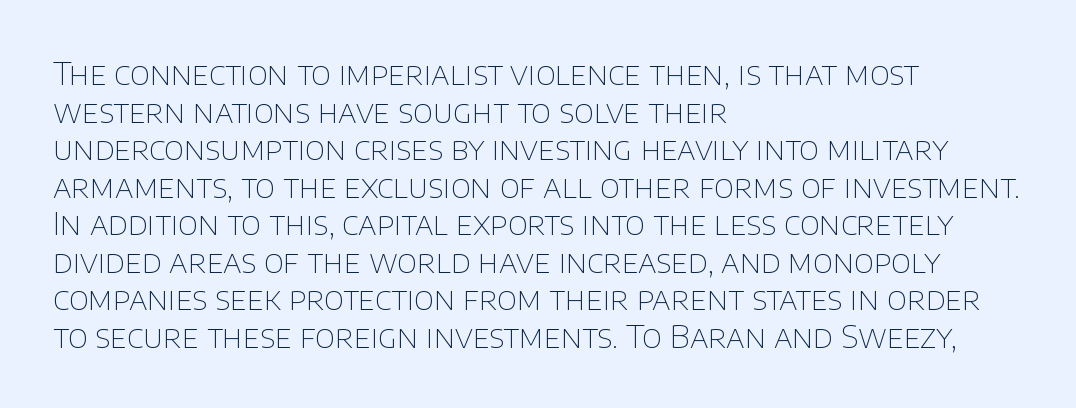
Which margin do the lines hug? The left one — the right edge is uneven. Do the letters lean? They stand straight. You could not count columns in this text — the font is proportionally spaced. Plain, unruled lines of type. Look at the bottom of the vertical strokes: they stop flat, with no serifs.
